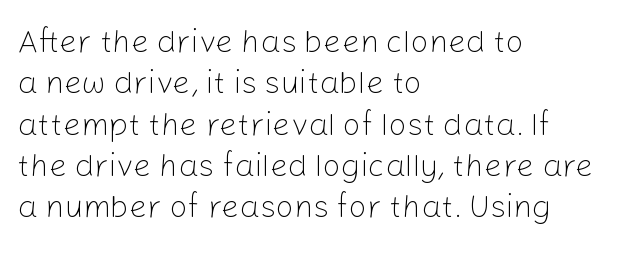
Q: Is the text bold? A: No.
Q: Is the text italic (slanted)? A: No, it is upright.
Q: Is the typeface a serif or a sans-serif typeface? A: Sans-serif.
Q: Is the text underlined? A: No.
Q: How is the paragraph aligned? A: Left-aligned.
Q: Is the spacing between letters normal or unusually wide? A: Normal.
Q: Is the spacing between lines tight, normal or loose? A: Normal.
Q: Width (condensed, normal, or wide)? A: Normal.
Q: Stroke contrast? A: Low.
Q: x-height? A: Medium.
Q: Monospaced? A: No.
